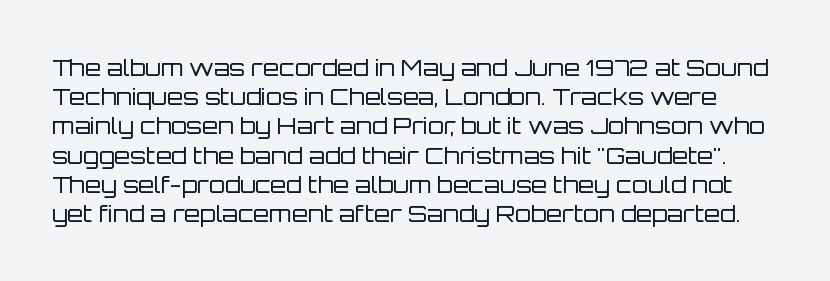
Type without underlining. What stands out about the letter spacing? Nothing — it is the standard amount. The lines sit at an ordinary, default distance from one another. No letter is thick-stroked: the sample isn't bold. A roman cut, with each character standing at attention.
